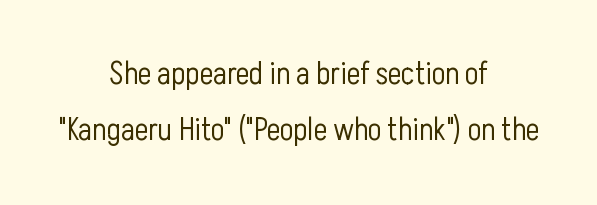
Q: Is the text bold? A: No.
Q: Is the text italic (slanted)? A: No, it is upright.
Q: Is the typeface a serif or a sans-serif typeface? A: Sans-serif.
Q: Is the text underlined? A: No.
Q: How is the paragraph aligned? A: Centered.
Q: Is the spacing between letters normal or unusually wide? A: Normal.
Q: Width (condensed, normal, or wide)? A: Condensed.
Q: Stroke contrast? A: Low.
Q: x-height? A: Medium.
Q: Monospaced? A: No.
